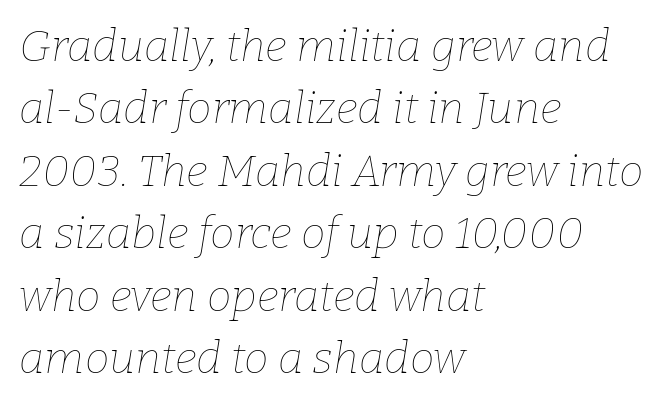
Q: Is the text bold? A: No.
Q: Is the text italic (slanted)? A: Yes, it leans right by about 9 degrees.
Q: Is the text underlined? A: No.
Q: How is the paragraph aligned? A: Left-aligned.
Q: Is the spacing between letters normal or unusually wide? A: Normal.
Q: Is the spacing between lines tight, normal or loose? A: Normal.
Q: Width (condensed, normal, or wide)? A: Normal.
Q: Stroke contrast? A: Low.
Q: x-height? A: Medium.
Q: Monospaced? A: No.
